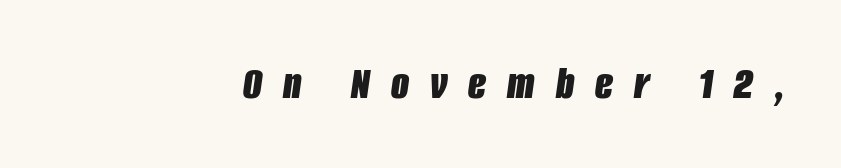
The image shows 47 px bold, condensed type, italic (leaning right); set right-aligned, unusually wide letter spacing (+0.45 em), not underlined; low stroke contrast and a large x-height.
